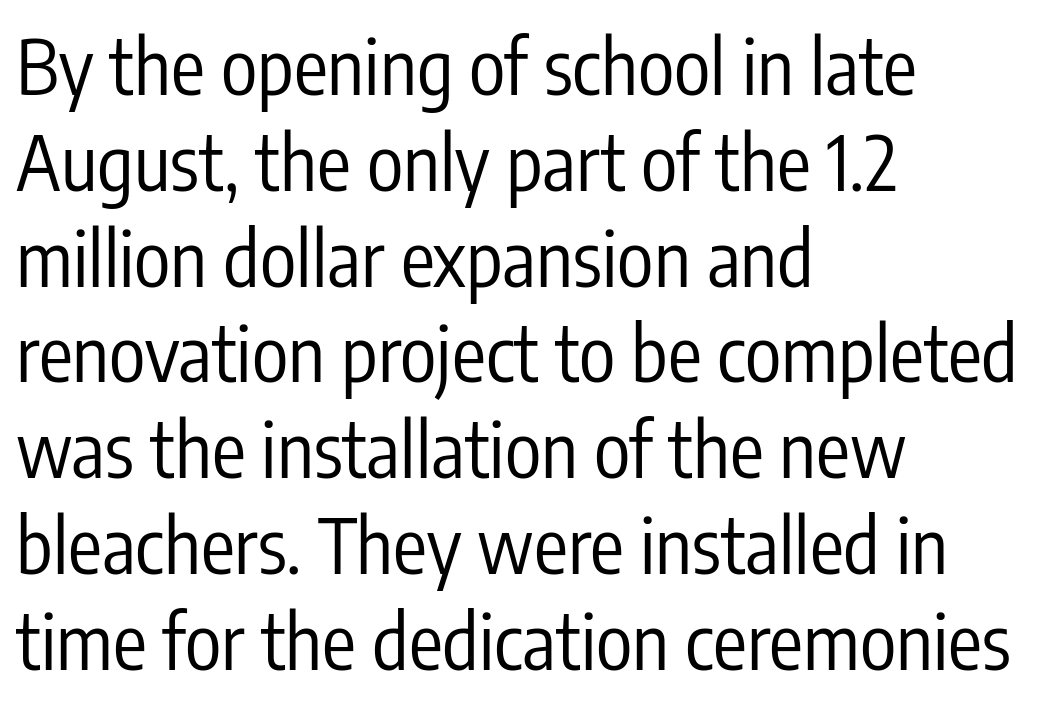
The image shows 76 px regular-weight, condensed sans-serif type, upright; set left-aligned, normal line spacing (1.26x), normal letter spacing, not underlined; low stroke contrast and a medium x-height.
